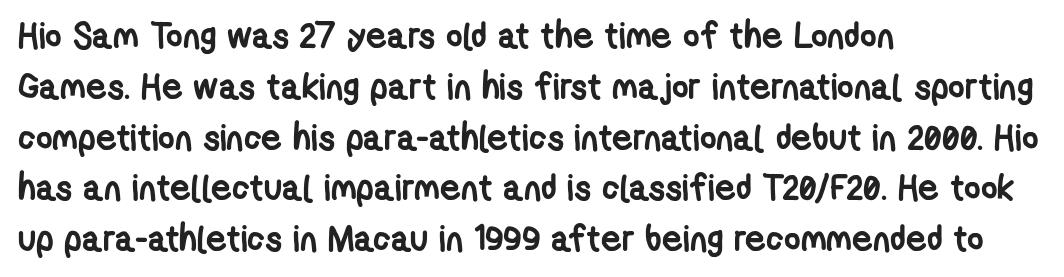
The lines are quadded left. Type without underlining. Stroke thickness is high; the sample reads as a true bold. If you measured baseline to baseline, you'd find a middling distance. The rendering shows plain stroke endings on the letterforms — a sans-serif design. There is no visible air inserted between adjacent glyphs.
